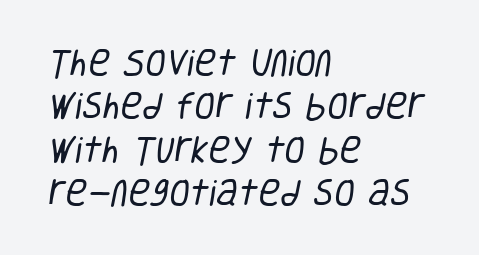
The image shows 30 px regular-weight, condensed sans-serif type; set left-aligned, normal line spacing (1.45x), normal letter spacing, not underlined; low stroke contrast and a large x-height.
